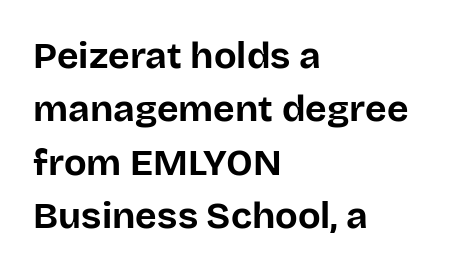
Is there much room between lines? A standard amount, neither cramped nor airy. Nothing unusual about the tracking: characters are spaced as the font intends. Words float on clear page, feet unadorned. What kind of face is this? One without serifs — a sans. Typographic density is high because the face is bold.
